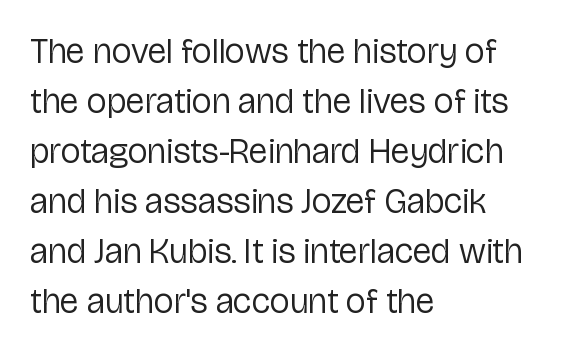
The image shows 35 px regular-weight sans-serif type, upright; set left-aligned, normal line spacing (1.43x), normal letter spacing, not underlined; low stroke contrast and a medium x-height.
